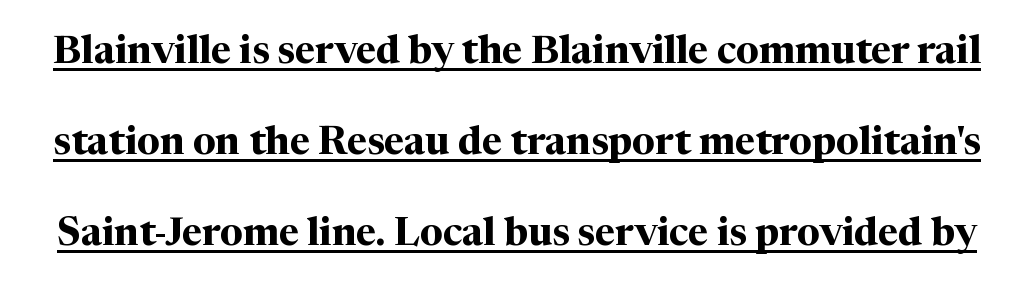
{"serif": "yes", "italic": "no", "bold": "yes", "weight": "bold", "width": "normal", "stroke_contrast": "medium", "x_height": "medium", "monospaced": "no", "underline": "yes", "line_spacing": "loose", "line_spacing_ratio": 2.33, "letter_spacing": "normal", "letter_spacing_em": 0.0, "glyph_px": 39}
